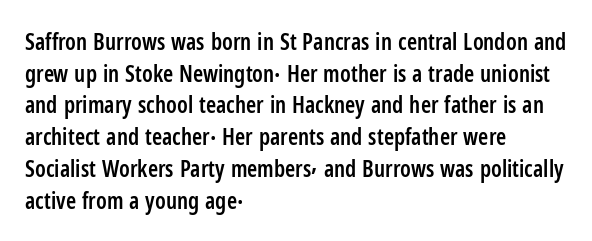
How would I describe the line gaps? Plain and ordinary. A fair bit of extra ink — the face is semibold, not bold. Check the space under the baseline: it is left empty. Style check: upright.
